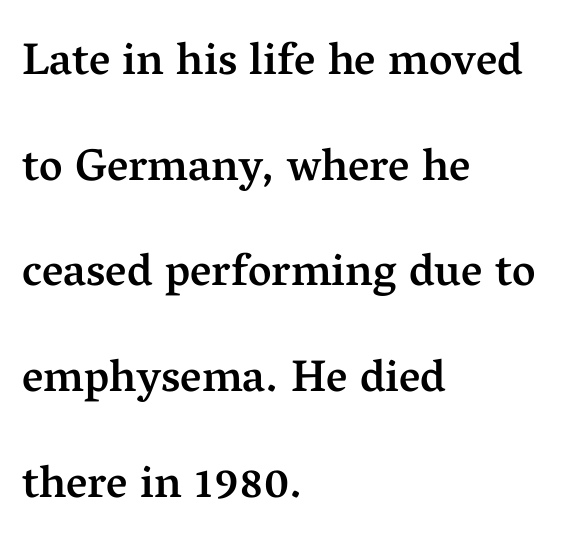
Check under the words: just untouched page. The face used here is proportionally spaced, like ordinary book or web type. Semibold letterforms, between regular and bold. Is the letter spacing exaggerated? No — it looks like the ordinary default. The designer went with a serif here, giving each stem small feet. The paragraph shown leans on its left margin.
